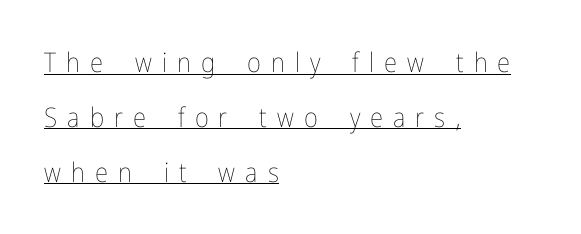
Q: Is the text bold? A: No.
Q: Is the text italic (slanted)? A: No, it is upright.
Q: Is the text underlined? A: Yes.
Q: How is the paragraph aligned? A: Left-aligned.
Q: Is the spacing between letters normal or unusually wide? A: Unusually wide.
Q: Is the spacing between lines tight, normal or loose? A: Loose.
